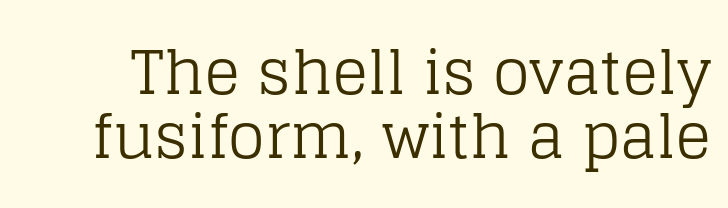
The image shows 60 px regular-weight serif type, upright; set tight line spacing (1.07x), normal letter spacing, not underlined; low stroke contrast and a large x-height.
